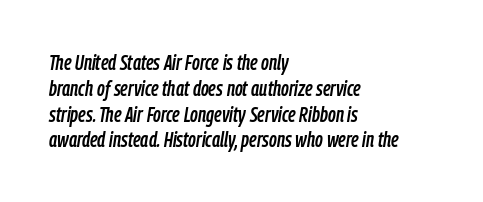
Q: Is the text italic (slanted)? A: Yes, it leans right by about 9 degrees.
Q: Is the text underlined? A: No.
Q: How is the paragraph aligned? A: Left-aligned.
Q: Is the spacing between letters normal or unusually wide? A: Normal.
